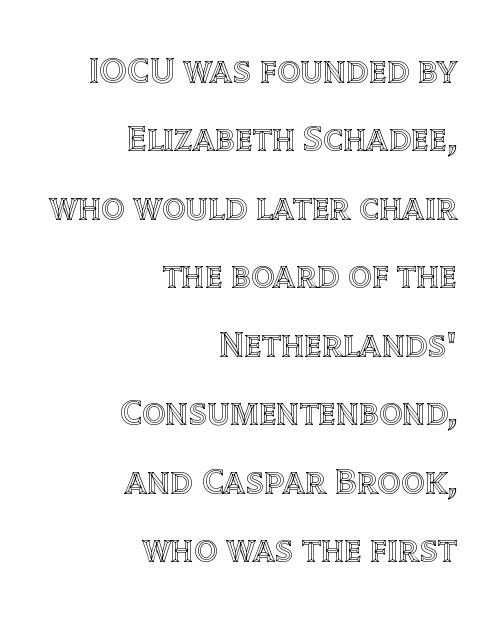
The image shows 37 px text type, upright; set right-aligned, line spacing 1.85x, normal letter spacing, not underlined; a large x-height.
